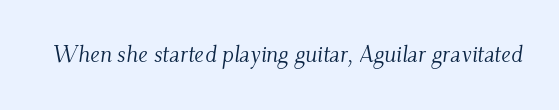
Q: Is the text bold? A: No.
Q: Is the text italic (slanted)? A: Yes, it leans right by about 9 degrees.
Q: Is the text underlined? A: No.
Q: Is the spacing between letters normal or unusually wide? A: Normal.
